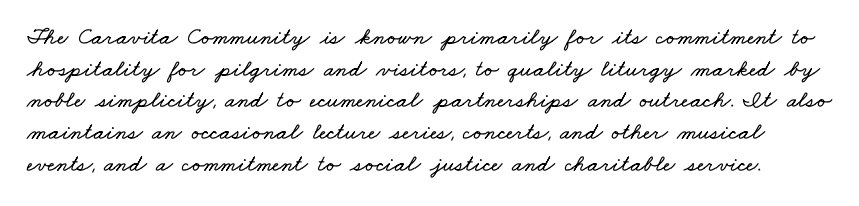
Q: Is the text underlined? A: No.
Q: Is the spacing between letters normal or unusually wide? A: Normal.
Q: Is the spacing between lines tight, normal or loose? A: Normal.
